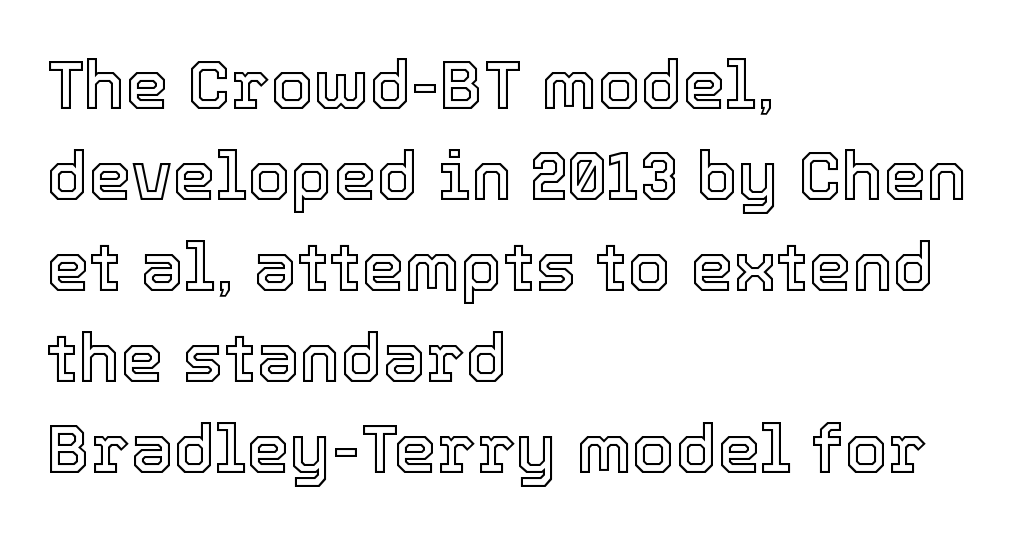
{"italic": "no", "width": "normal", "x_height": "medium", "monospaced": "no", "underline": "no", "align": "left", "line_spacing": "normal", "line_spacing_ratio": 1.32, "letter_spacing": "normal", "letter_spacing_em": 0.0, "glyph_px": 69}
